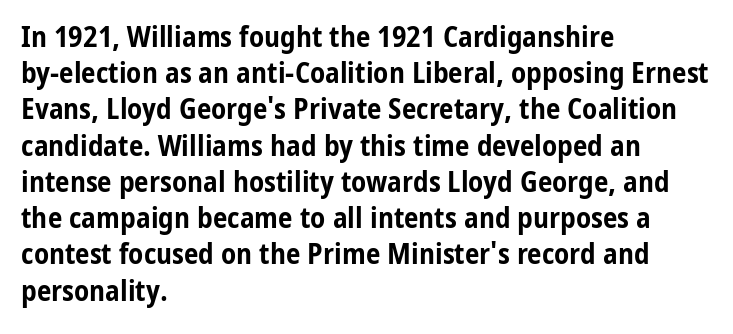
The axis of the letterforms is exactly vertical. Inter-character spacing is left at the font's built-in metrics. Look at the bottom of the vertical strokes: they stop flat, with no serifs. Thick stems and heavy bowls — unmistakably bold.
